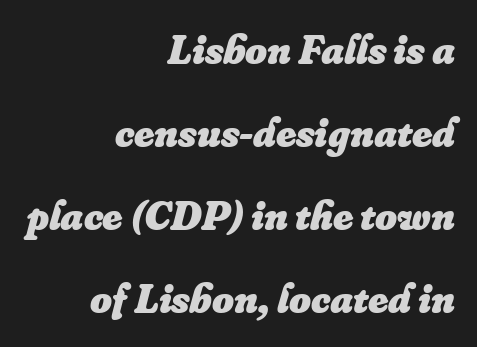
Varying glyph widths throughout — classic text-font behaviour. The lines are spread far apart with generous leading. Students, this is bold: see how much ink each stroke carries. Compared with a flush-left layout, this one pins lines to the opposite, right side.
